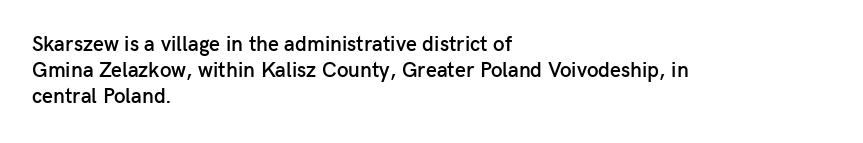
Just letters on the line, the space beneath them empty. Evenly set lines give the paragraph a standard silhouette. Compared with a centered layout, this one pins lines to the left instead. Letter spacing: default.
